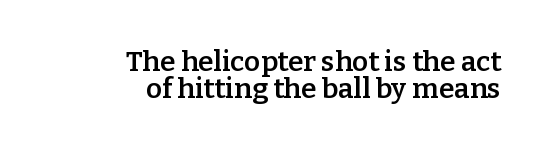
{"serif": "yes", "italic": "no", "bold": "semi", "weight": "semibold", "width": "normal", "stroke_contrast": "low", "x_height": "medium", "monospaced": "no", "underline": "no", "align": "right", "line_spacing": "tight", "line_spacing_ratio": 0.95, "letter_spacing": "normal", "letter_spacing_em": 0.0, "glyph_px": 28}
